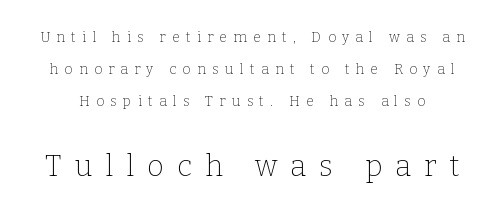
The image shows 29 px thin serif type, upright; set loose line spacing (2.3x), unusually wide letter spacing (+0.45 em), not underlined; the second (bottom) block is 2.07x larger; low stroke contrast and a medium x-height.
